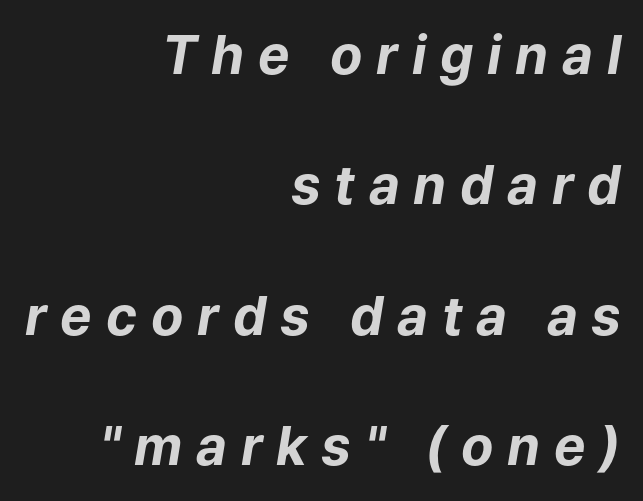
Summary of weight: heavy, a full bold. The specimen omits any rule beneath the text block's lines. Designer's note — italics engaged. Looks like regular typesetting: each glyph gets only the width it needs. Inter-character spacing is expanded well beyond the font's built-in metrics. Every row of glyphs terminates at an identical x-position on the right.
